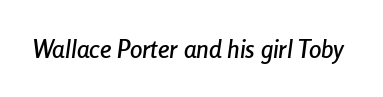
The image shows 25 px text type, italic (leaning right); set normal letter spacing, not underlined.
